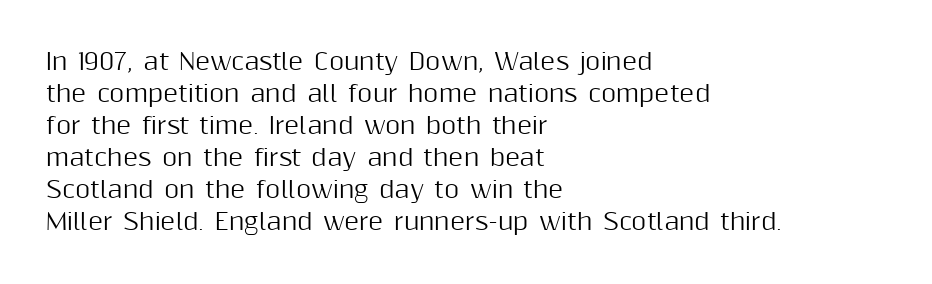
{"italic": "no", "underline": "no", "align": "left", "line_spacing": "normal", "line_spacing_ratio": 1.39, "letter_spacing": "normal", "letter_spacing_em": 0.0, "glyph_px": 23}
